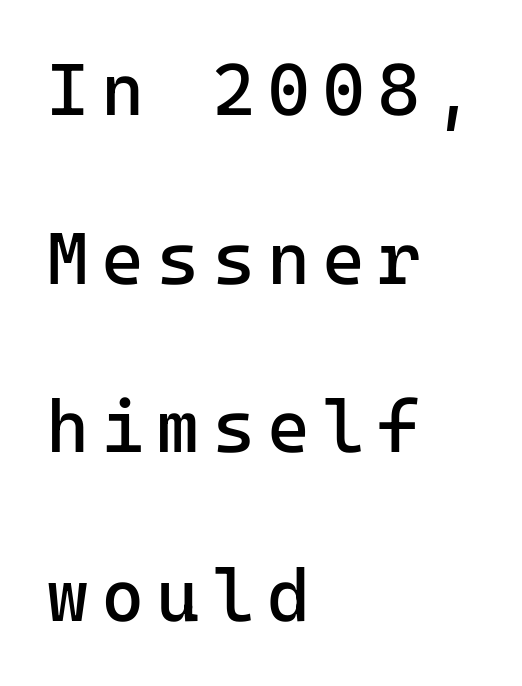
{"serif": "no", "italic": "no", "bold": "no", "weight": "regular", "width": "normal", "stroke_contrast": "low", "x_height": "medium", "monospaced": "yes", "underline": "no", "align": "left", "line_spacing": "loose", "line_spacing_ratio": 2.28, "glyph_px": 74}
